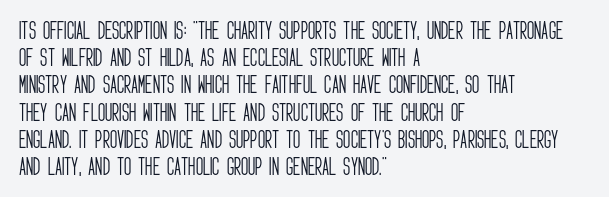
The text block is weighted toward the left margin, trailing off unevenly rightward. Summary of vertical rhythm: regular, with standard interline spacing. Spacing between characters is what you'd get straight out of the box. The letterforms sit at book weight or below.
